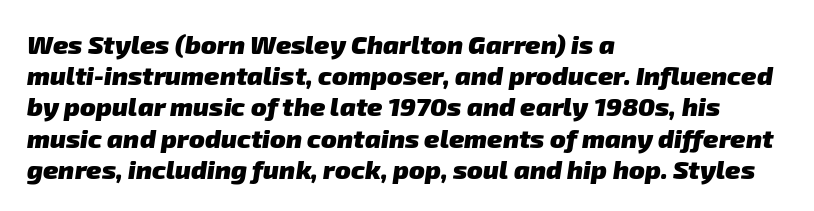
Q: Is the text bold? A: Yes.
Q: Is the text underlined? A: No.
Q: How is the paragraph aligned? A: Left-aligned.
Q: Is the spacing between letters normal or unusually wide? A: Normal.
